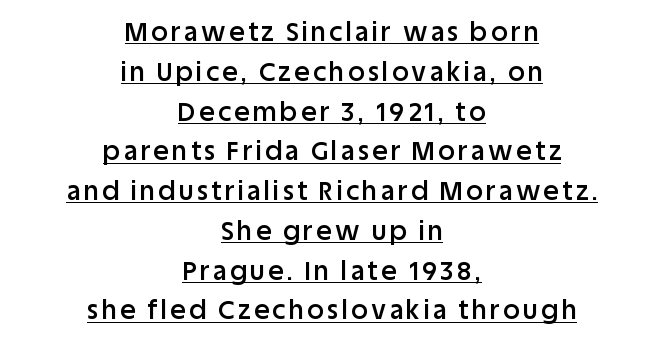
The image shows 26 px text type, upright; set centered, normal line spacing (1.53x), underlined.
